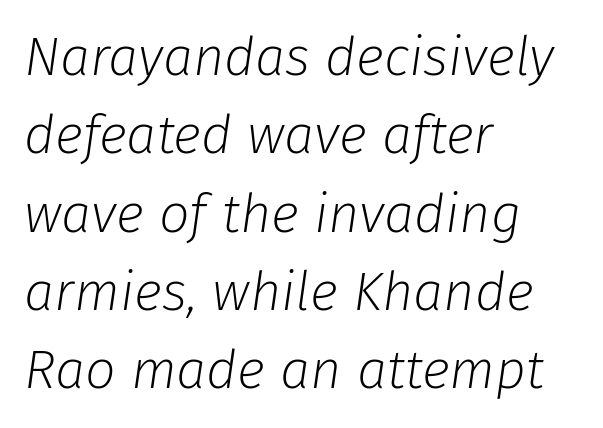
Q: Is the text bold? A: No.
Q: Is the text italic (slanted)? A: Yes, it leans right by about 8 degrees.
Q: Is the text underlined? A: No.
Q: How is the paragraph aligned? A: Left-aligned.
Q: Is the spacing between letters normal or unusually wide? A: Normal.
Q: Is the spacing between lines tight, normal or loose? A: Normal.
Q: Width (condensed, normal, or wide)? A: Normal.
Q: Stroke contrast? A: Low.
Q: x-height? A: Medium.
Q: Monospaced? A: No.
